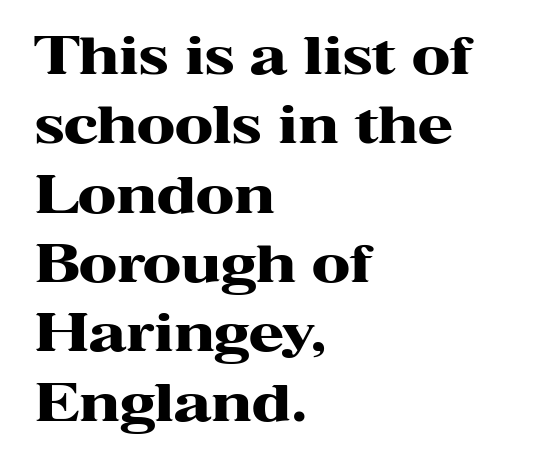
Q: Is the text bold? A: Yes.
Q: Is the text italic (slanted)? A: No, it is upright.
Q: Is the typeface a serif or a sans-serif typeface? A: Serif.
Q: Is the text underlined? A: No.
Q: How is the paragraph aligned? A: Left-aligned.
Q: Is the spacing between letters normal or unusually wide? A: Normal.
Q: Is the spacing between lines tight, normal or loose? A: Normal.
Q: Width (condensed, normal, or wide)? A: Wide.
Q: Stroke contrast? A: High.
Q: x-height? A: Medium.
Q: Monospaced? A: No.
